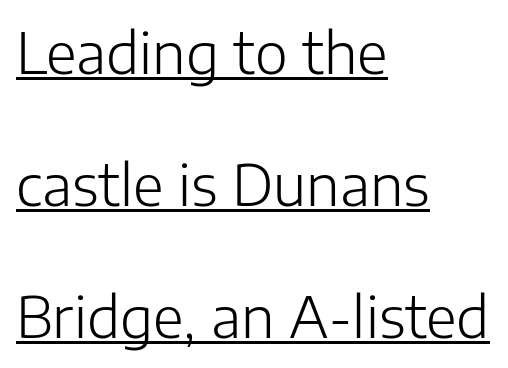
The vertical gap from one line to the next is large. Glyph-to-glyph distance matches everyday printed text. No heavy texture on the line: the type isn't bold. This rendering features underlined lettering. Leftover space on each line is placed entirely after the last word.
